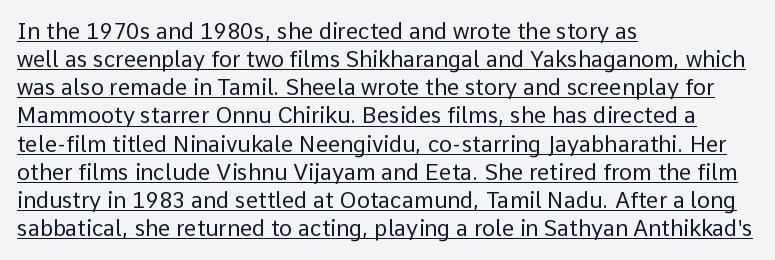
Weight class: somewhere from thin through regular. Horizontal bands of white between lines are of average thickness. Nope, not italic — everything's standing straight. Glance below the letters and you will spot a drawn line. Observe the ordinary spacing: letters are neighbours, not strangers. Is the block centered? No — it sits flush against the left margin.
